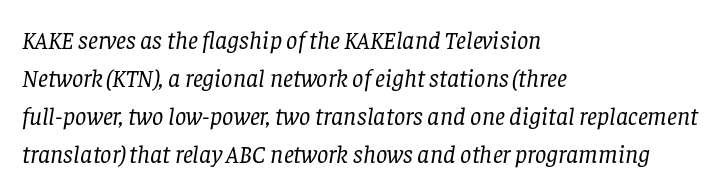
The image shows 25 px text type, italic (leaning right); set left-aligned, normal line spacing (1.52x), normal letter spacing, not underlined.
